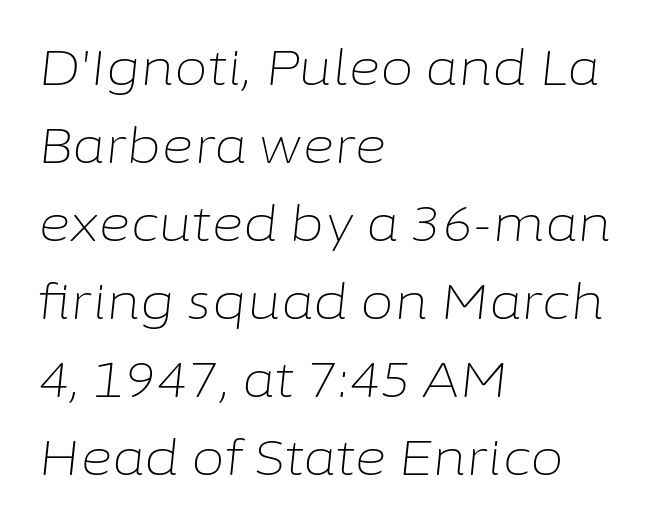
Q: Is the text bold? A: No.
Q: Is the text italic (slanted)? A: Yes, it leans right by about 6 degrees.
Q: Is the text underlined? A: No.
Q: How is the paragraph aligned? A: Left-aligned.
Q: Is the spacing between letters normal or unusually wide? A: Normal.
Q: Is the spacing between lines tight, normal or loose? A: Normal.
Q: Width (condensed, normal, or wide)? A: Normal.
Q: Stroke contrast? A: Low.
Q: x-height? A: Medium.
Q: Monospaced? A: No.
